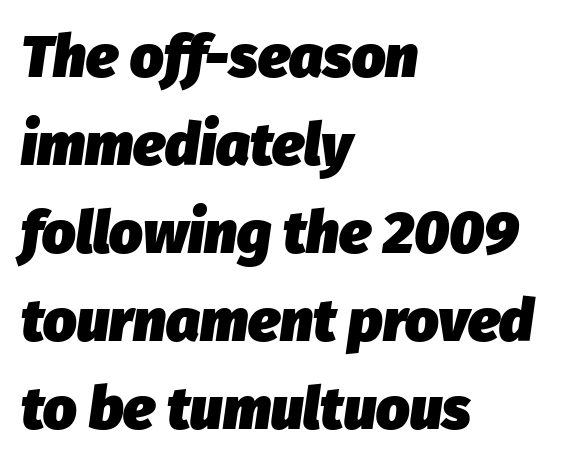
{"italic": "yes", "lean": "right", "slant_degrees": 8, "bold": "yes", "weight": "heavy", "width": "normal", "stroke_contrast": "low", "x_height": "medium", "monospaced": "no", "underline": "no", "align": "left", "line_spacing": "normal", "line_spacing_ratio": 1.49, "letter_spacing": "normal", "letter_spacing_em": 0.0, "glyph_px": 59}
